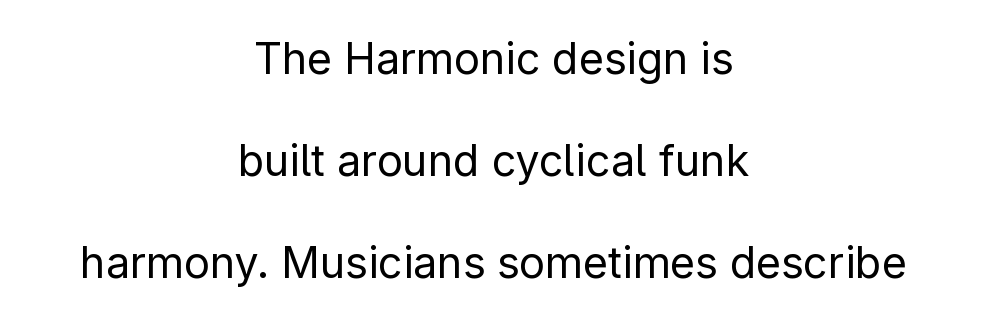
The gap between lines stays unmarked. The line texture is even and compact thanks to regular tracking. Are there feet on the stems? There aren't — it's a sans. Typeset on center — no edge is straight. The font is comparable to plain body text, perhaps lighter.
